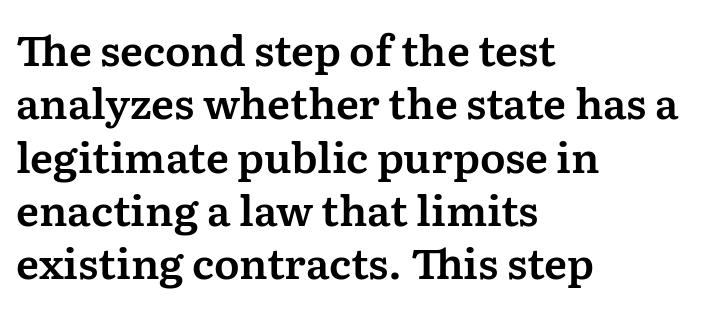
{"serif": "yes", "italic": "no", "width": "normal", "stroke_contrast": "medium", "x_height": "medium", "monospaced": "no", "underline": "no", "align": "left", "line_spacing": "normal", "line_spacing_ratio": 1.27, "letter_spacing": "normal", "letter_spacing_em": 0.0, "glyph_px": 42}
